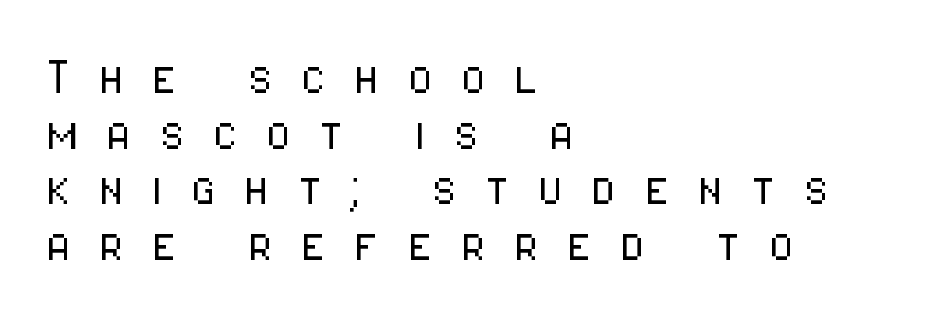
The image shows 58 px light, condensed sans-serif type, upright; set left-aligned, tight line spacing (0.96x), unusually wide letter spacing (+0.48 em), not underlined; low stroke contrast and a medium x-height.
